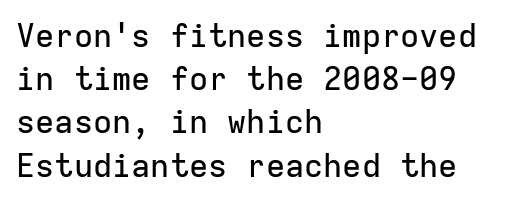
Q: Is the text italic (slanted)? A: No, it is upright.
Q: Is the typeface a serif or a sans-serif typeface? A: Sans-serif.
Q: Is the text underlined? A: No.
Q: How is the paragraph aligned? A: Left-aligned.
Q: Is the spacing between letters normal or unusually wide? A: Normal.
Q: Is the spacing between lines tight, normal or loose? A: Normal.
Q: Width (condensed, normal, or wide)? A: Normal.
Q: Stroke contrast? A: Low.
Q: x-height? A: Medium.
Q: Monospaced? A: Yes.
